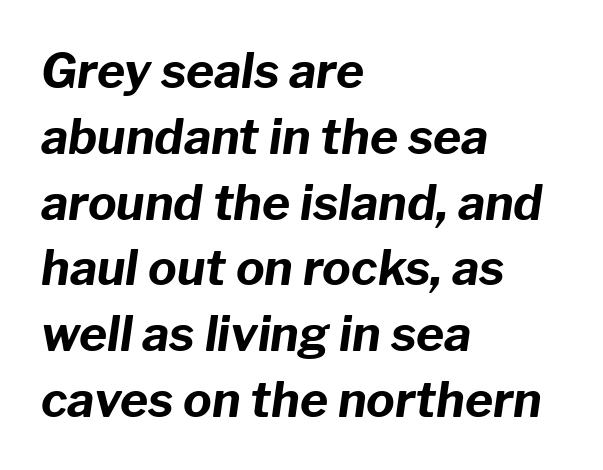
{"italic": "yes", "lean": "right", "slant_degrees": 8, "bold": "yes", "weight": "bold", "width": "normal", "stroke_contrast": "low", "x_height": "medium", "monospaced": "no", "underline": "no", "align": "left", "line_spacing": "normal", "line_spacing_ratio": 1.37, "letter_spacing": "normal", "letter_spacing_em": 0.0, "glyph_px": 48}
